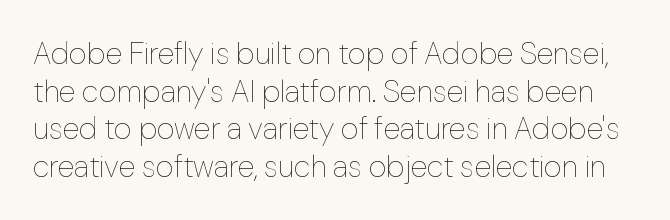
Do the characters align in a grid? No, the font is proportional. Beneath every word, the page is bare. The weight tops out at a normal text grade. Words appear dense and cohesive because spacing is normal. Tall strokes in this sample are plumb rather than angled.
